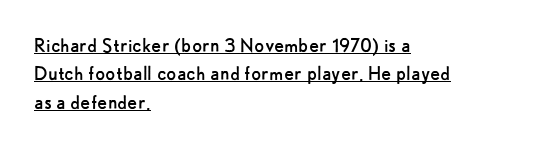
Q: Is the text bold? A: No.
Q: Is the text italic (slanted)? A: No, it is upright.
Q: Is the text underlined? A: Yes.
Q: How is the paragraph aligned? A: Left-aligned.
Q: Is the spacing between letters normal or unusually wide? A: Normal.
